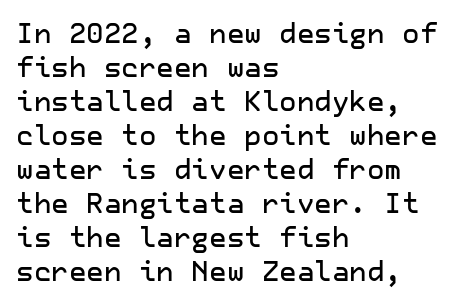
Q: Is the text italic (slanted)? A: No, it is upright.
Q: Is the text underlined? A: No.
Q: How is the paragraph aligned? A: Left-aligned.
Q: Is the spacing between letters normal or unusually wide? A: Normal.
Q: Is the spacing between lines tight, normal or loose? A: Normal.
